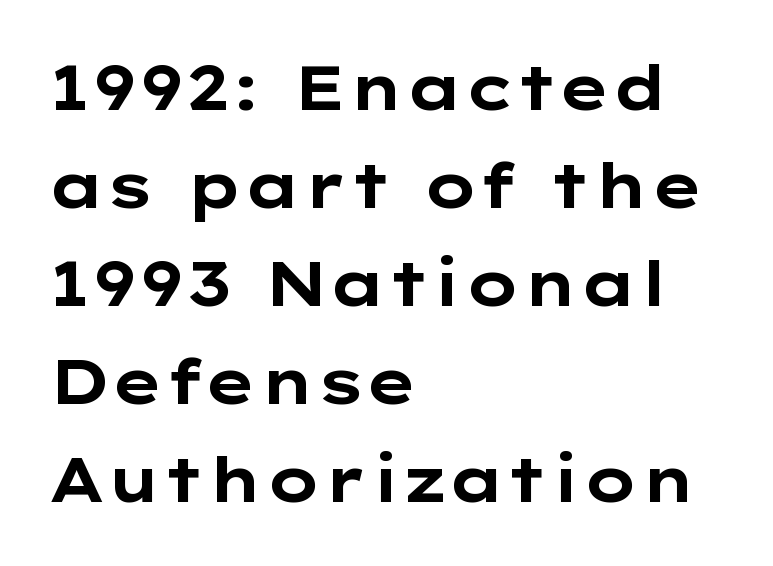
The image shows 62 px bold, wide sans-serif type, upright; set left-aligned, normal line spacing (1.58x), normal letter spacing, not underlined; low stroke contrast and a medium x-height.
